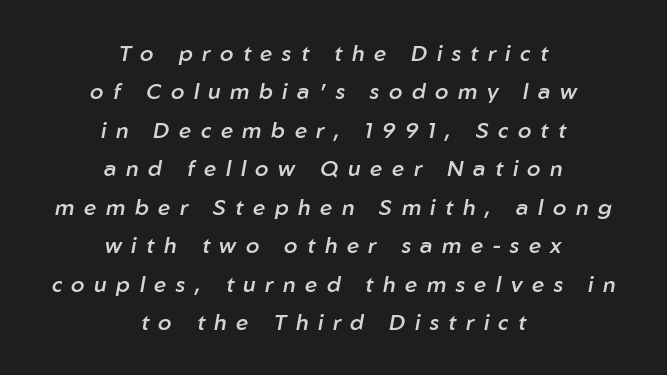
The image shows 22 px text type, italic (leaning right); set centered, line spacing 1.75x, unusually wide letter spacing (+0.43 em), not underlined.
